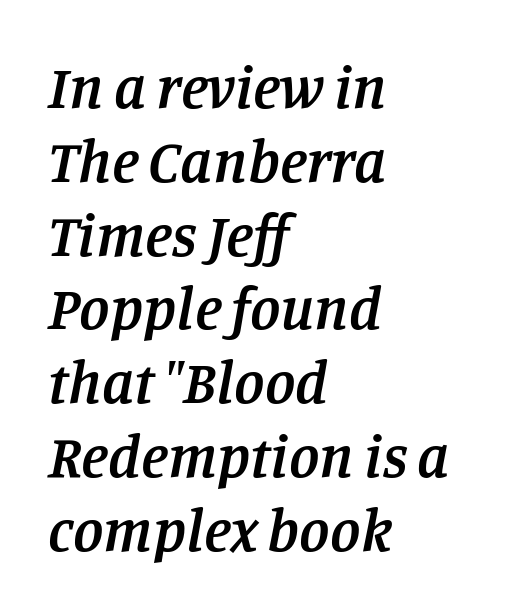
The image shows 61 px semibold serif type, italic (leaning right); set left-aligned, line spacing 1.21x, normal letter spacing, not underlined; low stroke contrast and a large x-height.
